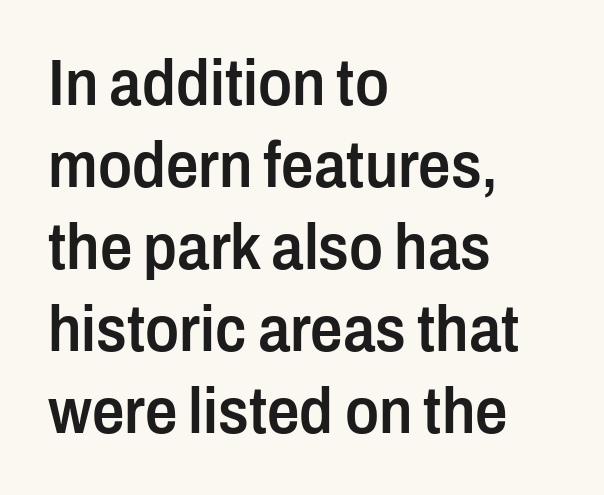
{"serif": "no", "italic": "no", "bold": "semi", "weight": "semibold", "width": "condensed", "stroke_contrast": "low", "x_height": "medium", "monospaced": "no", "underline": "no", "align": "left", "line_spacing": "normal", "line_spacing_ratio": 1.28, "letter_spacing": "normal", "letter_spacing_em": 0.0, "glyph_px": 64}
